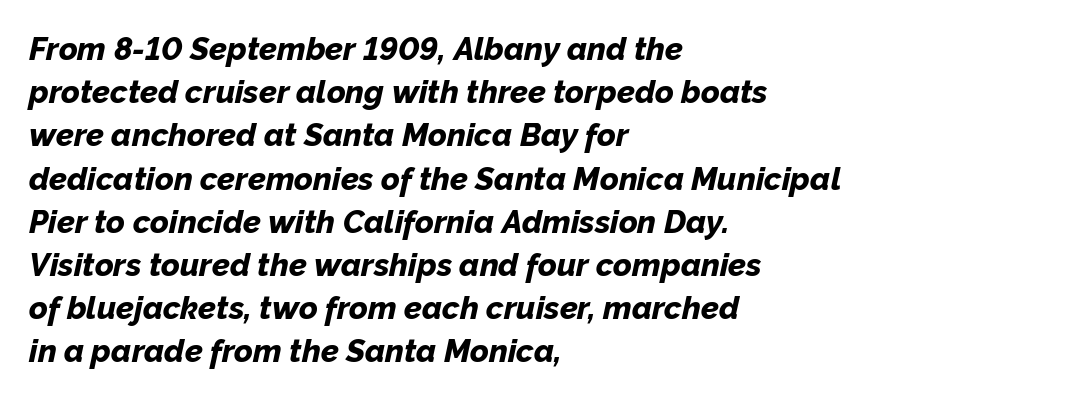
Q: Is the text bold? A: Yes.
Q: Is the text italic (slanted)? A: Yes, it leans right by about 12 degrees.
Q: Is the text underlined? A: No.
Q: How is the paragraph aligned? A: Left-aligned.
Q: Is the spacing between letters normal or unusually wide? A: Normal.
Q: Is the spacing between lines tight, normal or loose? A: Normal.
Q: Width (condensed, normal, or wide)? A: Normal.
Q: Stroke contrast? A: Low.
Q: x-height? A: Medium.
Q: Monospaced? A: No.
